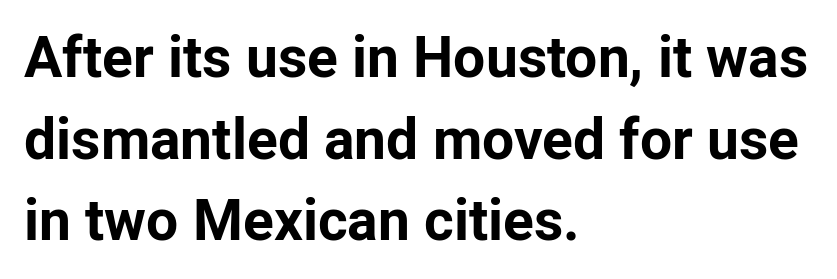
{"serif": "no", "italic": "no", "bold": "yes", "weight": "bold", "width": "normal", "stroke_contrast": "low", "x_height": "medium", "monospaced": "no", "underline": "no", "align": "left", "line_spacing": "normal", "line_spacing_ratio": 1.43, "letter_spacing": "normal", "letter_spacing_em": 0.0, "glyph_px": 57}
